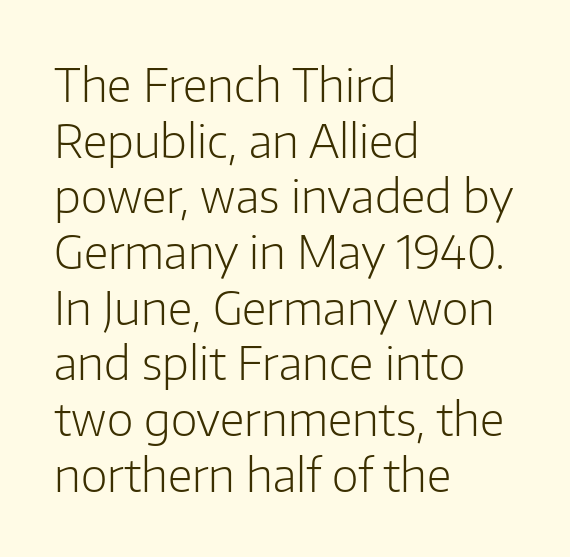
Beneath every word, the page is bare. Heaviness? Minimal to ordinary, like unemphasized prose. Line starts are locked; line ends wander. Here the glyphs are tracked normally, forming tight word shapes.
